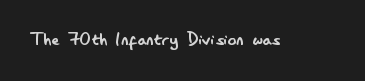
The image shows 22 px text type, upright; set normal letter spacing, not underlined.
